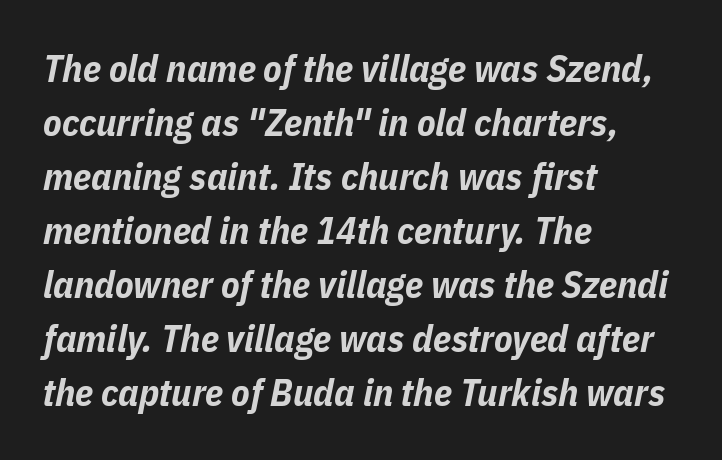
{"italic": "yes", "lean": "right", "slant_degrees": 11, "bold": "yes", "weight": "bold", "width": "condensed", "stroke_contrast": "low", "x_height": "medium", "monospaced": "no", "underline": "no", "align": "left", "line_spacing": "normal", "line_spacing_ratio": 1.42, "letter_spacing": "normal", "letter_spacing_em": 0.0, "glyph_px": 38}
